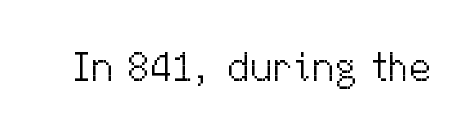
{"serif": "no", "italic": "no", "bold": "no", "weight": "light", "width": "normal", "stroke_contrast": "medium", "x_height": "medium", "monospaced": "no", "underline": "no", "letter_spacing": "normal", "letter_spacing_em": 0.0, "glyph_px": 41}
